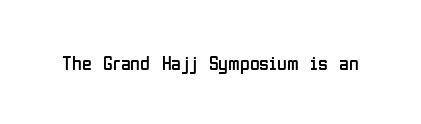
Q: Is the text bold? A: No.
Q: Is the text italic (slanted)? A: No, it is upright.
Q: Is the text underlined? A: No.
Q: Is the spacing between letters normal or unusually wide? A: Normal.
